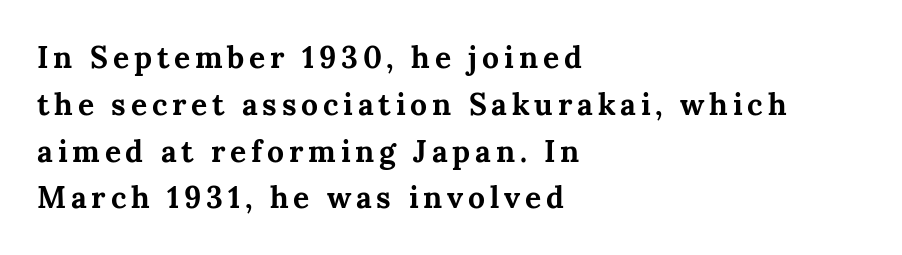
The image shows 30 px bold serif type, upright; set left-aligned, normal line spacing (1.56x), not underlined; medium stroke contrast and a medium x-height.
